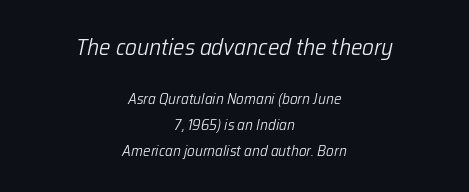
Q: Is the text bold? A: No.
Q: Is the text italic (slanted)? A: Yes, it leans right by about 12 degrees.
Q: Is the text underlined? A: No.
Q: How is the paragraph aligned? A: Centered.
Q: Is the spacing between letters normal or unusually wide? A: Normal.
Q: Which block of text is set in a larger size, the first (top) or the second (bottom)? A: The first (top) one.
